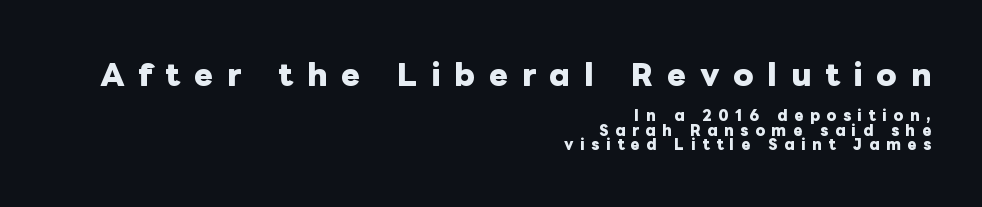
Q: Is the text bold? A: Yes.
Q: Is the text italic (slanted)? A: No, it is upright.
Q: Is the text underlined? A: No.
Q: How is the paragraph aligned? A: Right-aligned.
Q: Is the spacing between letters normal or unusually wide? A: Unusually wide.
Q: Is the spacing between lines tight, normal or loose? A: Tight.
Q: Which block of text is set in a larger size, the first (top) or the second (bottom)? A: The first (top) one.
Q: Width (condensed, normal, or wide)? A: Normal.
Q: Stroke contrast? A: Low.
Q: x-height? A: Medium.
Q: Monospaced? A: No.
